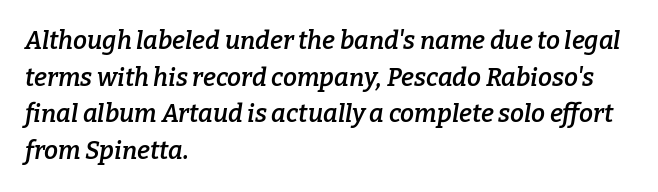
{"italic": "yes", "lean": "right", "slant_degrees": 9, "bold": "semi", "underline": "no", "align": "left", "line_spacing": "normal", "line_spacing_ratio": 1.47, "letter_spacing": "normal", "letter_spacing_em": 0.0, "glyph_px": 25}
